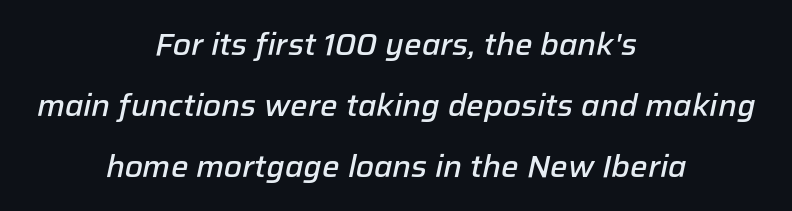
The image shows 31 px semibold type, italic (leaning right); set centered, loose line spacing (1.97x), normal letter spacing, not underlined; low stroke contrast and a medium x-height.
